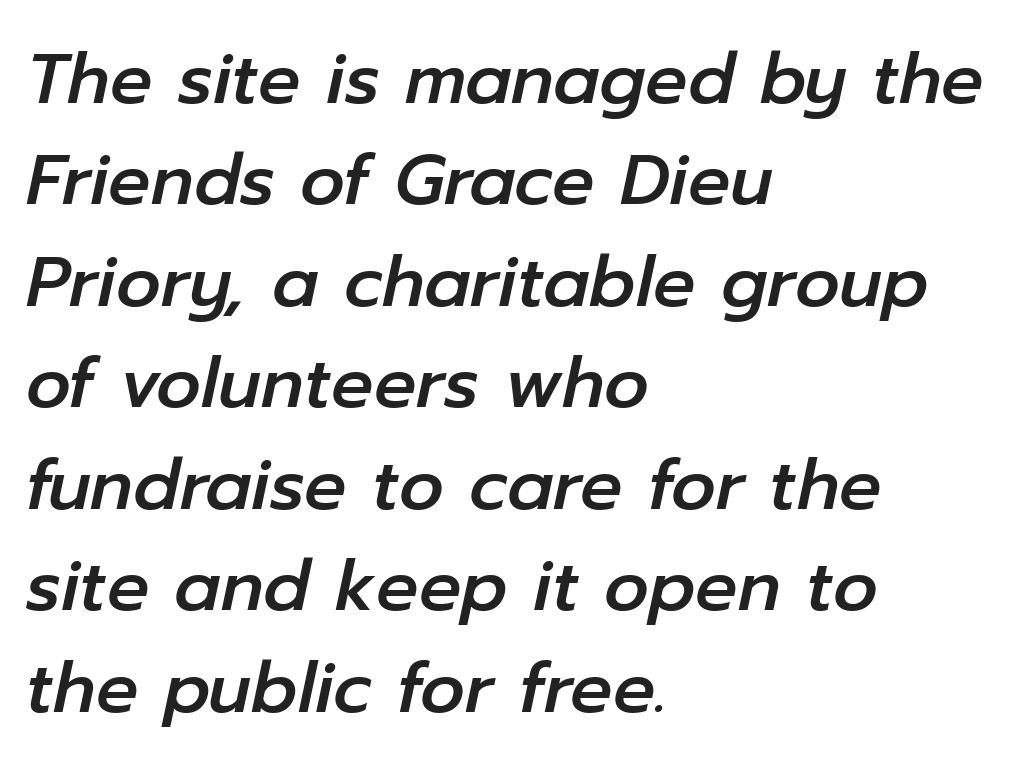
This block has exactly the height ordinary leading produces. Just letters on the line, the space beneath them empty. Left-aligned paragraph, ragged on the right. Tall strokes in this sample are angled rather than plumb.
